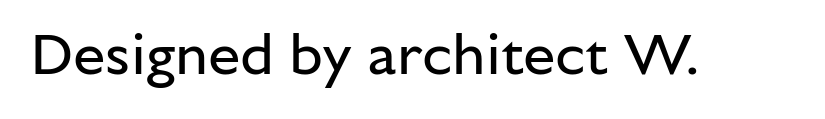
The image shows 58 px regular-weight sans-serif type, upright; set normal letter spacing, not underlined; low stroke contrast and a medium x-height.
